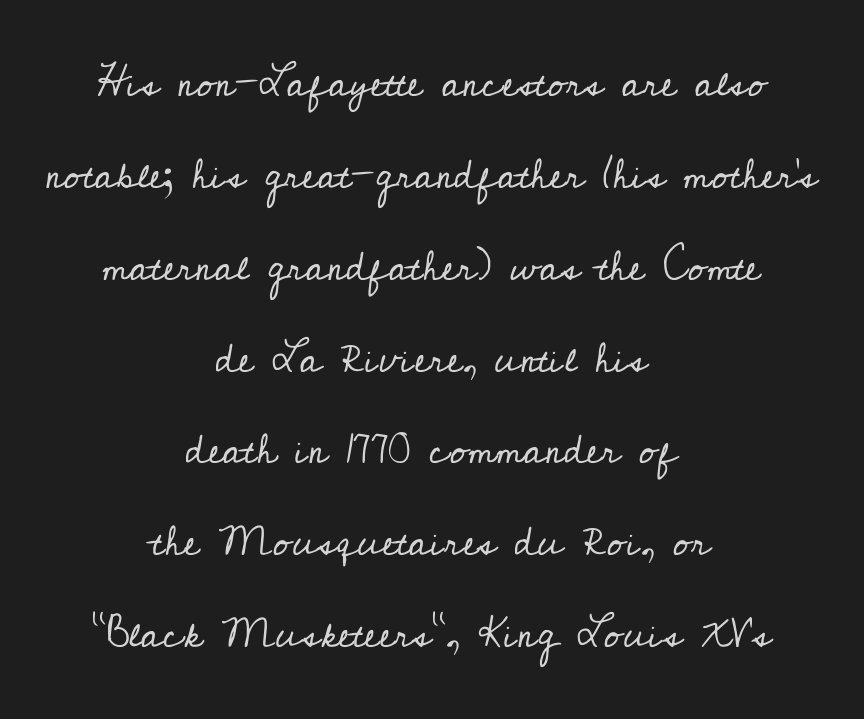
Q: Is the text bold? A: No.
Q: Is the text italic (slanted)? A: Yes.
Q: Is the typeface a serif or a sans-serif typeface? A: Serif.
Q: Is the text underlined? A: No.
Q: How is the paragraph aligned? A: Centered.
Q: Is the spacing between letters normal or unusually wide? A: Normal.
Q: Is the spacing between lines tight, normal or loose? A: Loose.
Q: Width (condensed, normal, or wide)? A: Normal.
Q: Stroke contrast? A: Low.
Q: x-height? A: Small.
Q: Monospaced? A: No.
